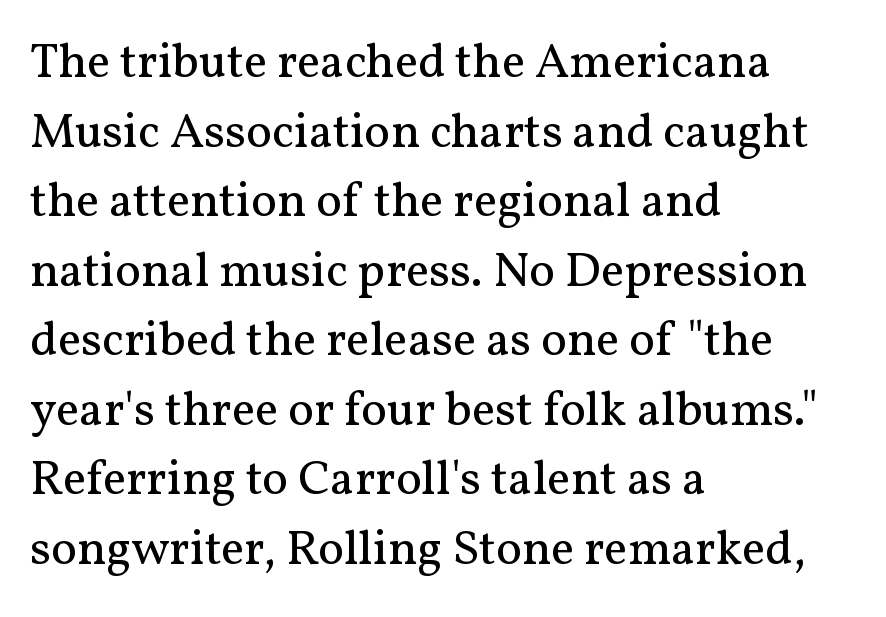
{"serif": "yes", "italic": "no", "bold": "no", "weight": "regular", "width": "normal", "stroke_contrast": "medium", "x_height": "medium", "monospaced": "no", "underline": "no", "align": "left", "line_spacing": "normal", "line_spacing_ratio": 1.42, "letter_spacing": "normal", "letter_spacing_em": 0.0, "glyph_px": 49}
